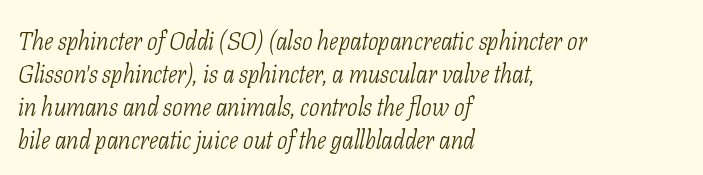
{"italic": "yes", "lean": "right", "slant_degrees": 11, "bold": "no", "underline": "no", "align": "left", "line_spacing": "normal", "line_spacing_ratio": 1.32, "letter_spacing": "normal", "letter_spacing_em": 0.0, "glyph_px": 25}
